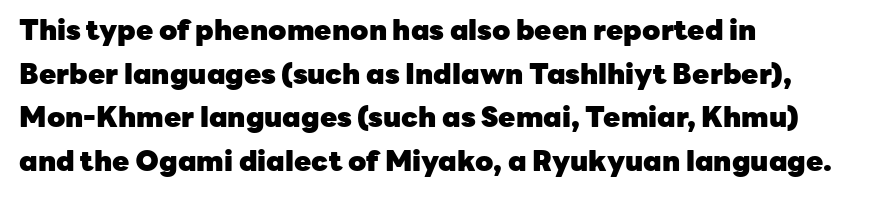
The image shows 28 px heavy sans-serif type, upright; set left-aligned, normal line spacing (1.56x), normal letter spacing, not underlined; low stroke contrast and a medium x-height.
